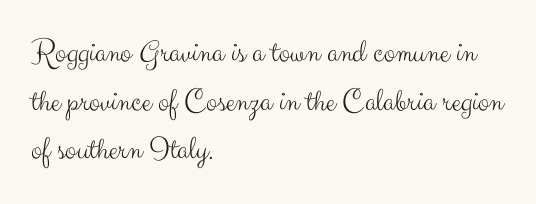
The paragraph has a hard left edge and a soft right edge. Evenly set lines give the paragraph a standard silhouette. Think standard paragraph weight, or any step lighter than that.
